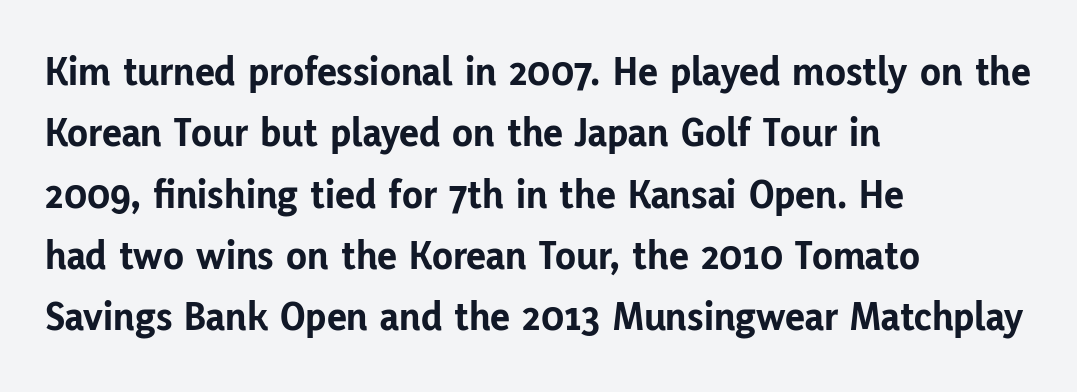
Clear beneath every line of the passage. The type is set solid horizontally, with unmodified tracking. The lines are quadded left. The lettering holds an erect, upright posture throughout. You could not count columns in this text — the font is proportionally spaced. Each new line begins a customary step beneath the previous one.
